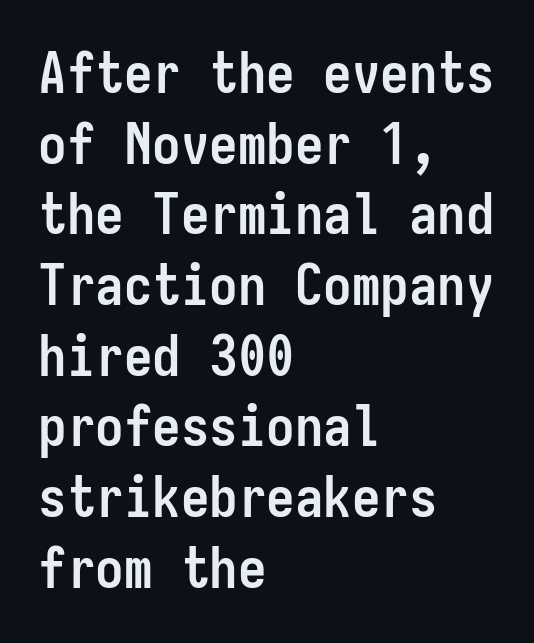
{"serif": "no", "italic": "no", "bold": "yes", "weight": "semibold", "width": "condensed", "stroke_contrast": "low", "x_height": "medium", "monospaced": "yes", "underline": "no", "align": "left", "line_spacing_ratio": 1.24, "letter_spacing": "normal", "letter_spacing_em": 0.0, "glyph_px": 57}
